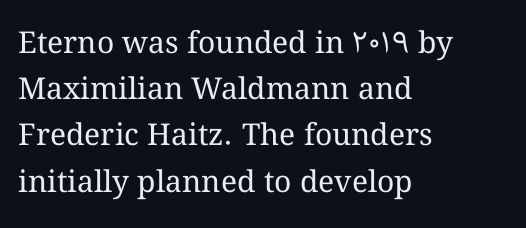
Q: Is the text bold? A: No.
Q: Is the text italic (slanted)? A: No, it is upright.
Q: Is the text underlined? A: No.
Q: How is the paragraph aligned? A: Left-aligned.
Q: Is the spacing between letters normal or unusually wide? A: Normal.
Q: Is the spacing between lines tight, normal or loose? A: Normal.
Q: Width (condensed, normal, or wide)? A: Normal.
Q: Stroke contrast? A: Medium.
Q: x-height? A: Medium.
Q: Monospaced? A: No.
